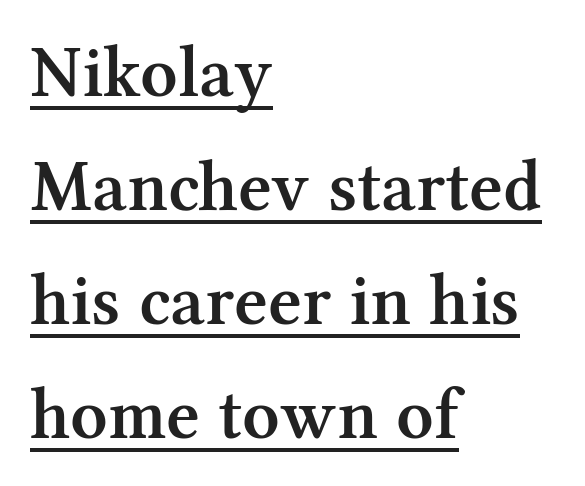
{"serif": "yes", "italic": "no", "bold": "semi", "weight": "semibold", "width": "normal", "stroke_contrast": "medium", "x_height": "medium", "monospaced": "no", "underline": "yes", "align": "left", "line_spacing": "normal", "line_spacing_ratio": 1.56, "letter_spacing": "normal", "letter_spacing_em": 0.0, "glyph_px": 73}
